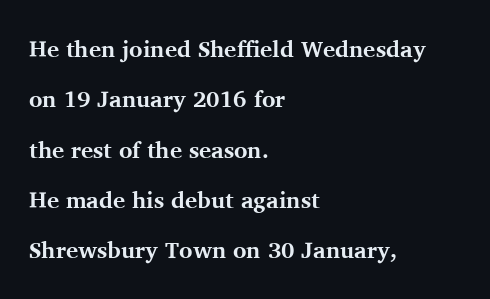
Nobody drew a line under any word here. A great deal of white space separates one row of letters from the next. Spacing between characters is what you'd get straight out of the box. Posture: straight, roman, zero tilt. The rendering anchors every line to the left-hand side.
